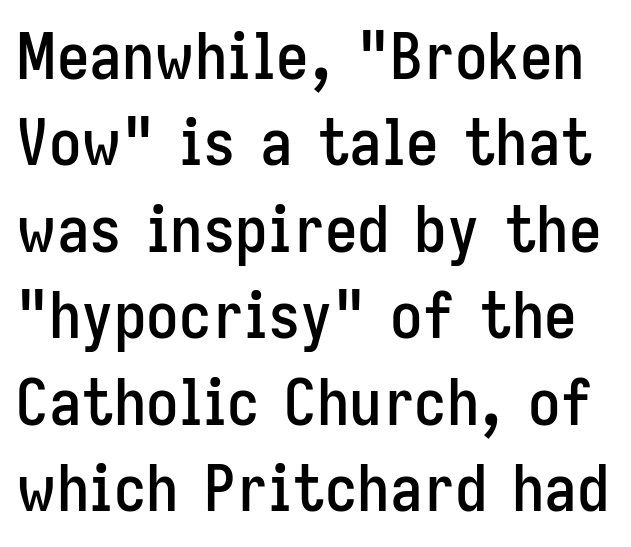
Style check: upright. A typesetter would call this zero additional tracking. You can tell from the bare stems that sans-serif type was used. Spacing verdict: proportional, widths tailored to each character.
